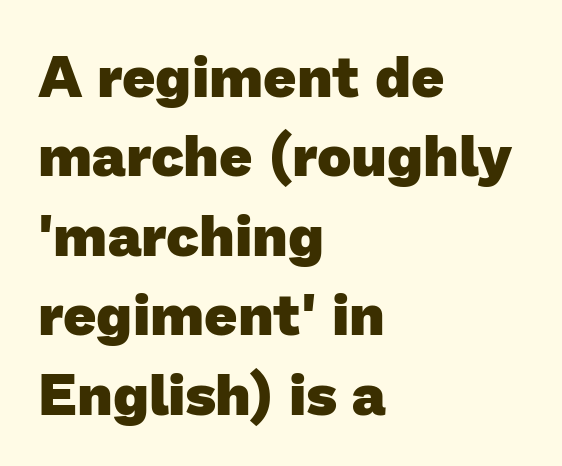
Q: Is the text bold? A: Yes.
Q: Is the typeface a serif or a sans-serif typeface? A: Sans-serif.
Q: Is the text underlined? A: No.
Q: How is the paragraph aligned? A: Left-aligned.
Q: Is the spacing between letters normal or unusually wide? A: Normal.
Q: Is the spacing between lines tight, normal or loose? A: Normal.
Q: Width (condensed, normal, or wide)? A: Normal.
Q: Stroke contrast? A: Low.
Q: x-height? A: Medium.
Q: Monospaced? A: No.
